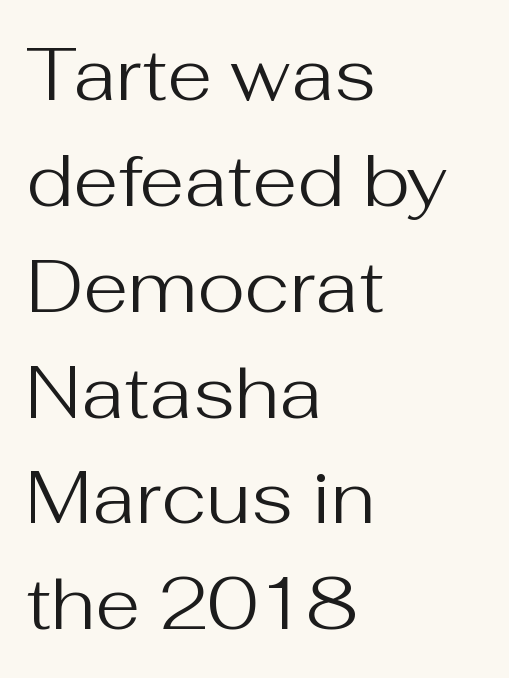
The image shows 73 px regular-weight sans-serif type, upright; set left-aligned, normal line spacing (1.45x), normal letter spacing, not underlined; medium stroke contrast and a medium x-height.
